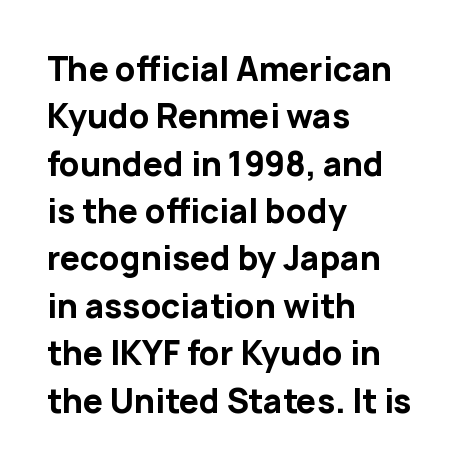
{"serif": "no", "italic": "no", "bold": "yes", "weight": "bold", "width": "normal", "stroke_contrast": "low", "x_height": "medium", "monospaced": "no", "underline": "no", "align": "left", "line_spacing": "normal", "line_spacing_ratio": 1.48, "letter_spacing": "normal", "letter_spacing_em": 0.0, "glyph_px": 32}
